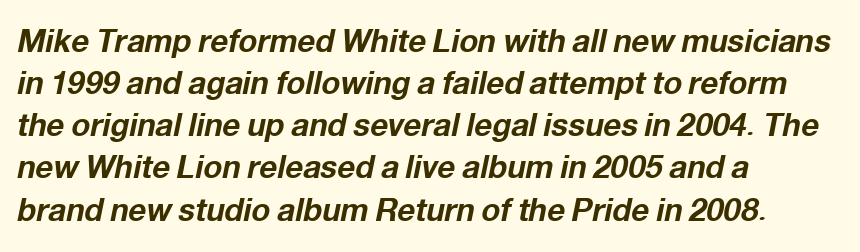
{"italic": "yes", "lean": "right", "slant_degrees": 12, "bold": "yes", "weight": "bold", "width": "normal", "stroke_contrast": "low", "x_height": "medium", "monospaced": "no", "underline": "no", "align": "left", "line_spacing": "normal", "line_spacing_ratio": 1.36, "letter_spacing": "normal", "letter_spacing_em": 0.0, "glyph_px": 31}
